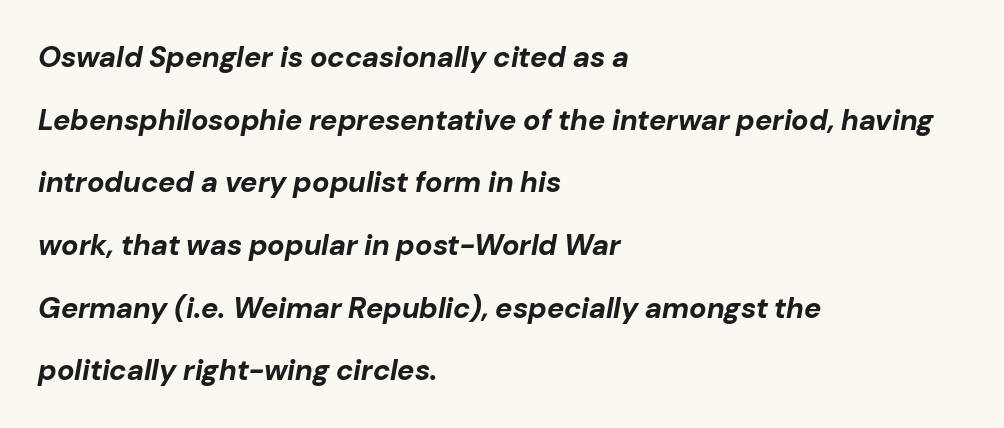
Q: Is the text bold? A: Yes.
Q: Is the text italic (slanted)? A: Yes, it leans right by about 10 degrees.
Q: Is the text underlined? A: No.
Q: How is the paragraph aligned? A: Left-aligned.
Q: Is the spacing between letters normal or unusually wide? A: Normal.
Q: Is the spacing between lines tight, normal or loose? A: Loose.
Q: Width (condensed, normal, or wide)? A: Normal.
Q: Stroke contrast? A: Low.
Q: x-height? A: Medium.
Q: Monospaced? A: No.
